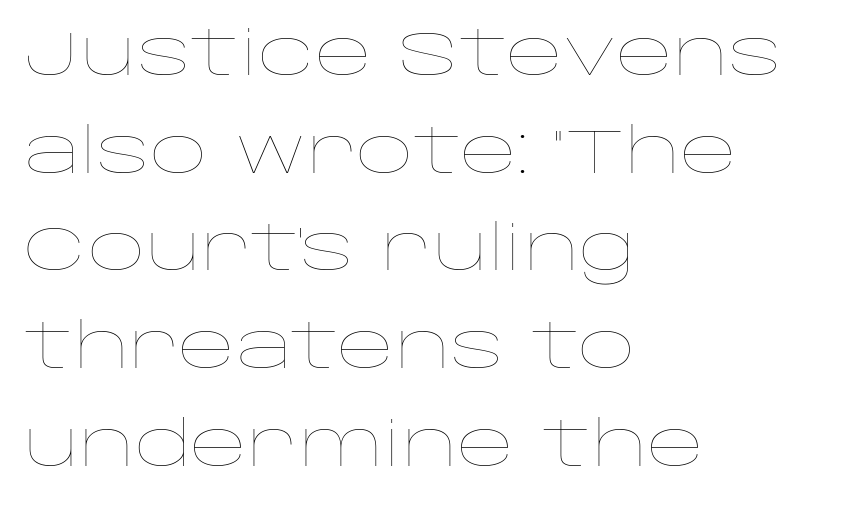
Q: Is the text bold? A: No.
Q: Is the text italic (slanted)? A: No, it is upright.
Q: Is the text underlined? A: No.
Q: How is the paragraph aligned? A: Left-aligned.
Q: Is the spacing between letters normal or unusually wide? A: Normal.
Q: Is the spacing between lines tight, normal or loose? A: Normal.
Q: Width (condensed, normal, or wide)? A: Wide.
Q: Stroke contrast? A: Low.
Q: x-height? A: Large.
Q: Monospaced? A: No.
